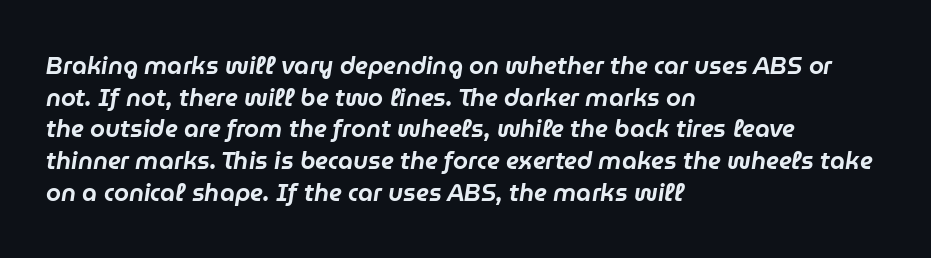
The image shows 24 px text type, italic (leaning right); set left-aligned, normal line spacing (1.32x), normal letter spacing, not underlined.
